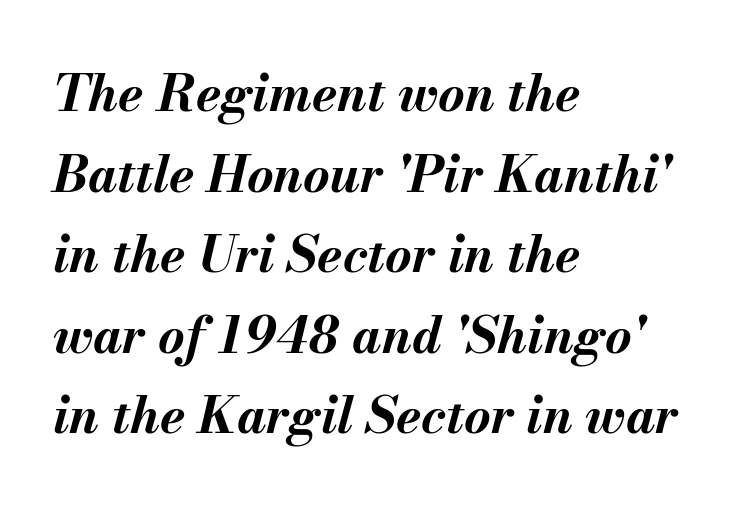
{"italic": "yes", "lean": "right", "slant_degrees": 13, "bold": "yes", "weight": "bold", "width": "normal", "stroke_contrast": "medium", "x_height": "small", "monospaced": "no", "underline": "no", "align": "left", "line_spacing": "normal", "line_spacing_ratio": 1.58, "letter_spacing": "normal", "letter_spacing_em": 0.0, "glyph_px": 51}
